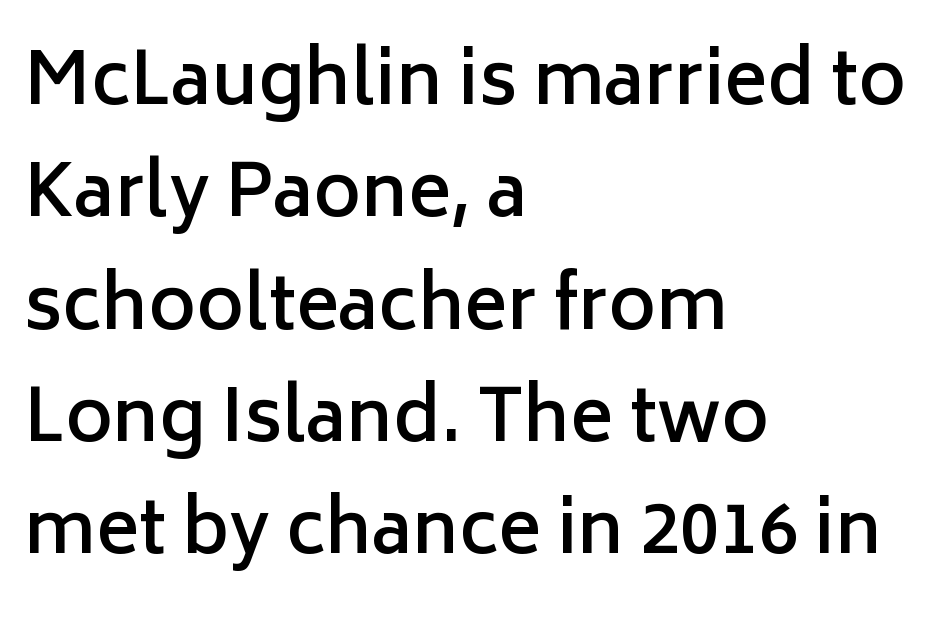
The rendering anchors every line to the left-hand side. Does the leading feel generous? No, just average. Has an underline been added? It has not. Vertical strokes here are truly vertical. Looks like regular typesetting: each glyph gets only the width it needs. Its strokes are somewhat broadened, the hallmark of semibold type.
